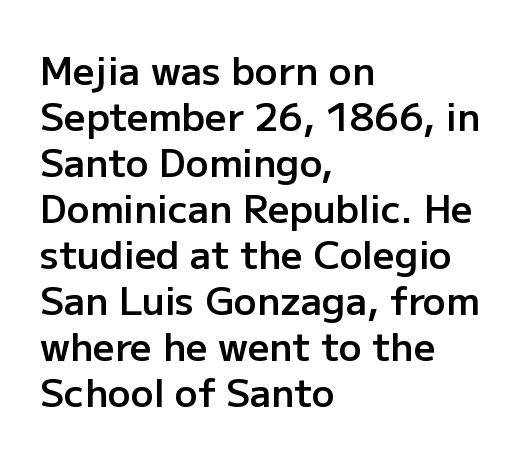
The image shows 38 px semibold sans-serif type, upright; set left-aligned, line spacing 1.21x, normal letter spacing, not underlined; low stroke contrast and a medium x-height.
